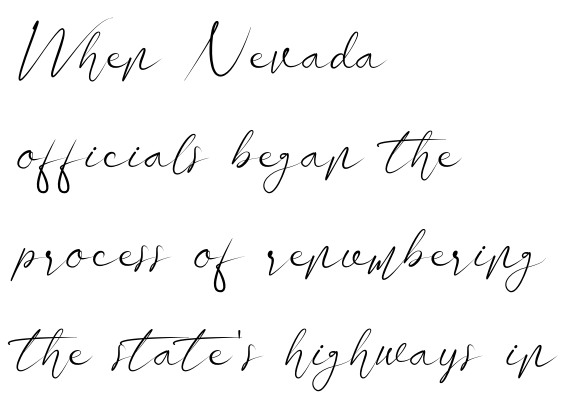
{"serif": "no", "bold": "no", "weight": "light", "width": "wide", "stroke_contrast": "low", "x_height": "small", "monospaced": "no", "underline": "no", "align": "left", "line_spacing": "normal", "line_spacing_ratio": 1.57, "letter_spacing": "normal", "letter_spacing_em": 0.0, "glyph_px": 63}
